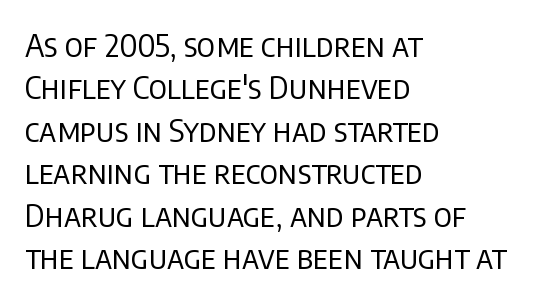
The tracking reads as untouched default to a designer's eye. How would I describe the line gaps? Plain and ordinary. A clean baseline with only descenders dipping below it. Quick note: not italic, upright. Here the designer chose a conventional face with non-uniform glyph widths.
